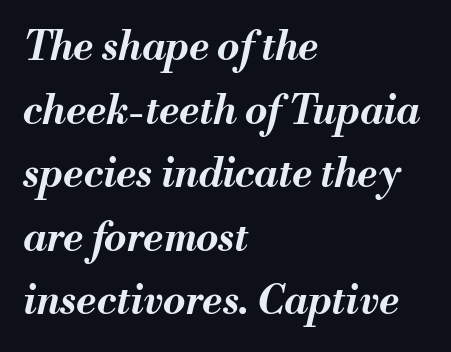
Q: Is the text bold? A: Yes.
Q: Is the text italic (slanted)? A: Yes, it leans right by about 13 degrees.
Q: Is the text underlined? A: No.
Q: How is the paragraph aligned? A: Left-aligned.
Q: Is the spacing between letters normal or unusually wide? A: Normal.
Q: Is the spacing between lines tight, normal or loose? A: Normal.
Q: Width (condensed, normal, or wide)? A: Normal.
Q: Stroke contrast? A: Medium.
Q: x-height? A: Small.
Q: Monospaced? A: No.
